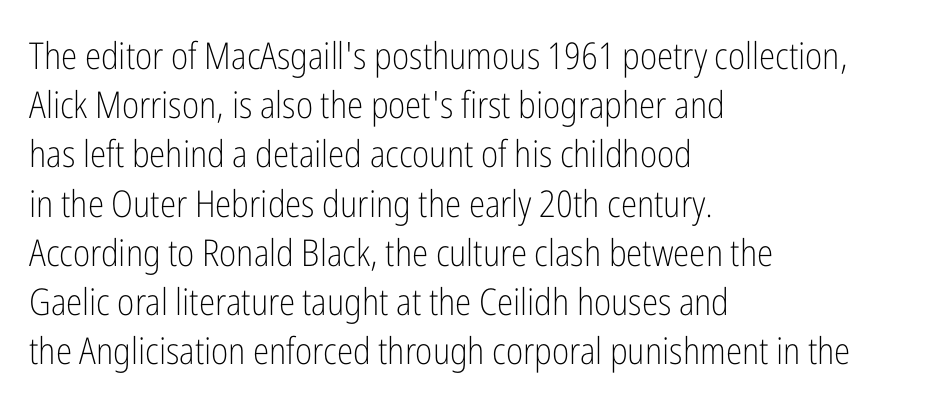
{"serif": "no", "italic": "no", "bold": "no", "weight": "light", "width": "condensed", "stroke_contrast": "low", "x_height": "medium", "monospaced": "no", "underline": "no", "align": "left", "line_spacing": "normal", "line_spacing_ratio": 1.33, "letter_spacing": "normal", "letter_spacing_em": 0.0, "glyph_px": 37}
